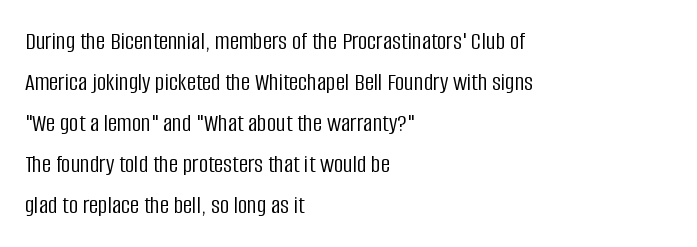
Q: Is the text bold? A: No.
Q: Is the text italic (slanted)? A: No, it is upright.
Q: Is the text underlined? A: No.
Q: How is the paragraph aligned? A: Left-aligned.
Q: Is the spacing between letters normal or unusually wide? A: Normal.
Q: Is the spacing between lines tight, normal or loose? A: Normal.
